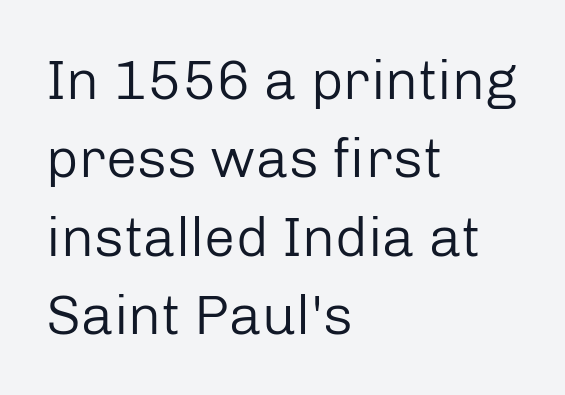
Lines of text with bare space underneath. A typesetter would call this proportional, since set widths differ per character. Summary of vertical rhythm: regular, with standard interline spacing. Compared with typical body copy, the letter spacing here is the same. This is sans-serif lettering, the kind often seen on screens and signage.
